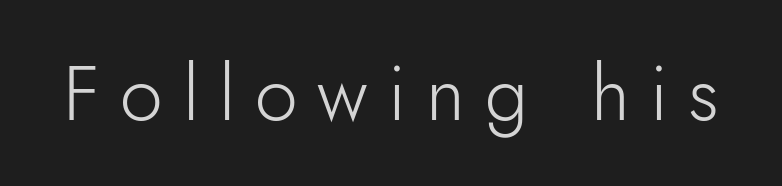
{"serif": "no", "italic": "no", "bold": "no", "weight": "light", "width": "normal", "stroke_contrast": "low", "x_height": "small", "monospaced": "no", "underline": "no", "letter_spacing": "wide", "letter_spacing_em": 0.26, "glyph_px": 77}
